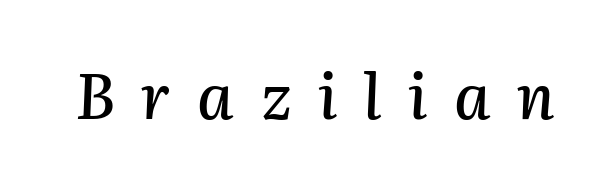
Looks like regular typesetting: each glyph gets only the width it needs. Clear beneath every line of the passage. Every character sits at an angle, as italics do. Observe the wide spacing: letters keep a clear distance from each other.
